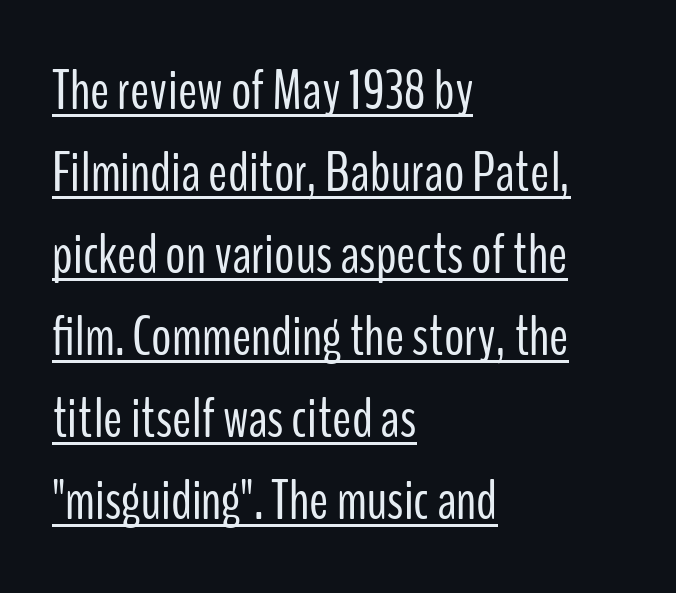
The image shows 57 px light, condensed sans-serif type, upright; set left-aligned, normal line spacing (1.44x), normal letter spacing, underlined; low stroke contrast and a medium x-height.
